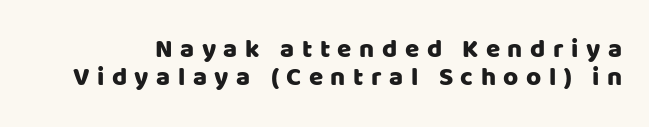
{"italic": "no", "underline": "no", "line_spacing": "tight", "line_spacing_ratio": 1.08, "letter_spacing": "wide", "letter_spacing_em": 0.29, "glyph_px": 26}
